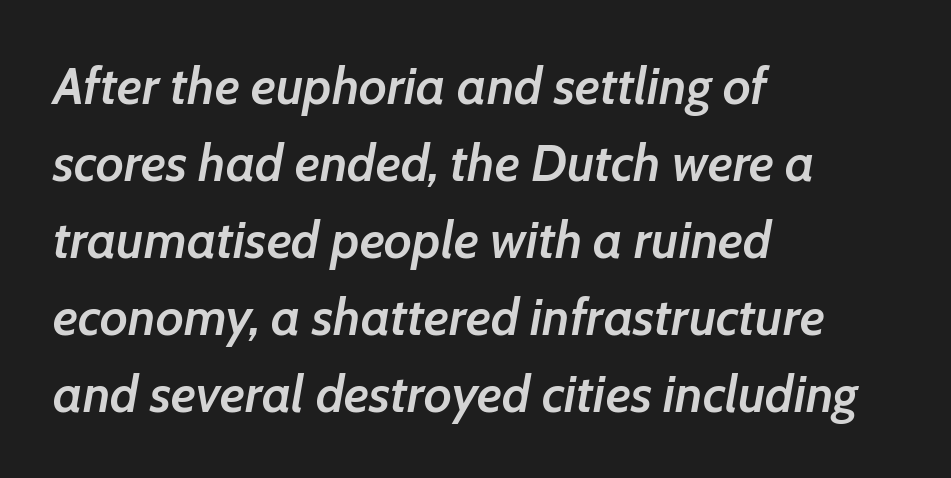
The image shows 52 px semibold type, italic (leaning right); set left-aligned, normal line spacing (1.48x), normal letter spacing, not underlined; low stroke contrast and a medium x-height.
